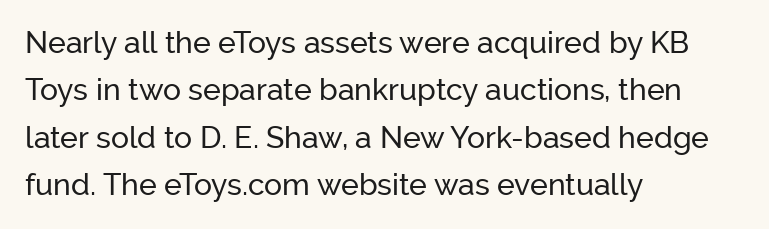
Descenders hang freely into open space. The letters advance in unequal steps, a hallmark of proportional type. A typesetter would call this leading conventional body-copy spacing. Style check: upright.
